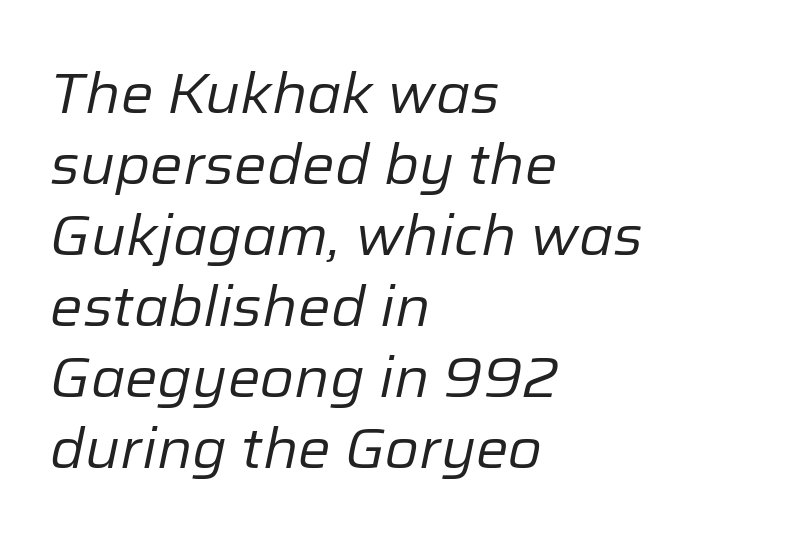
Is this a fixed-width face? No — the glyphs have proportional, varying widths. The lines are quadded left. Posture: slanted. Glyph-to-glyph distance matches everyday printed text. On a weight scale, this lands at 450 or below.
